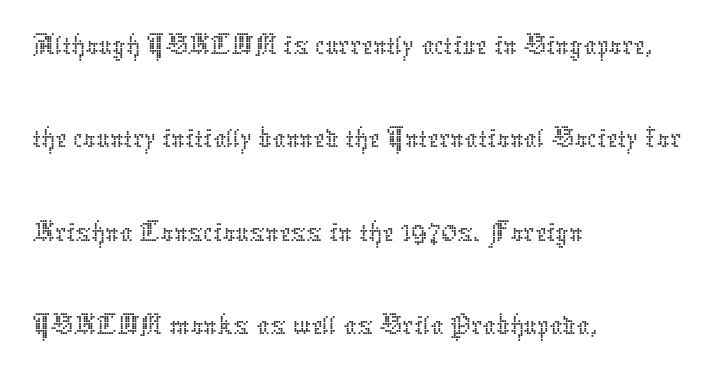
In terms of letterspacing, this is plain default setting. These lines are set flush left with a ragged right edge. Honestly, the row spacing looks completely unremarkable. These lines were composed using upright roman letters. Descenders hang freely into open space. No chunkiness to these letters — they're not bold.
